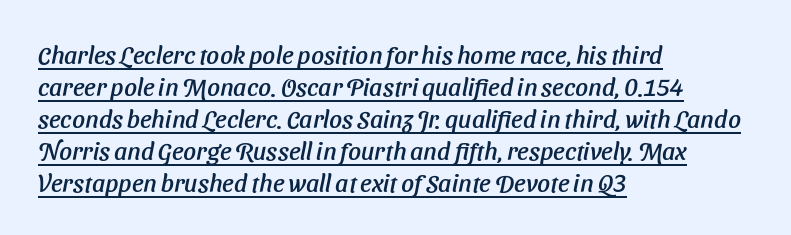
Q: Is the text italic (slanted)? A: Yes, it leans right by about 11 degrees.
Q: Is the text underlined? A: Yes.
Q: How is the paragraph aligned? A: Left-aligned.
Q: Is the spacing between letters normal or unusually wide? A: Normal.
Q: Is the spacing between lines tight, normal or loose? A: Normal.
